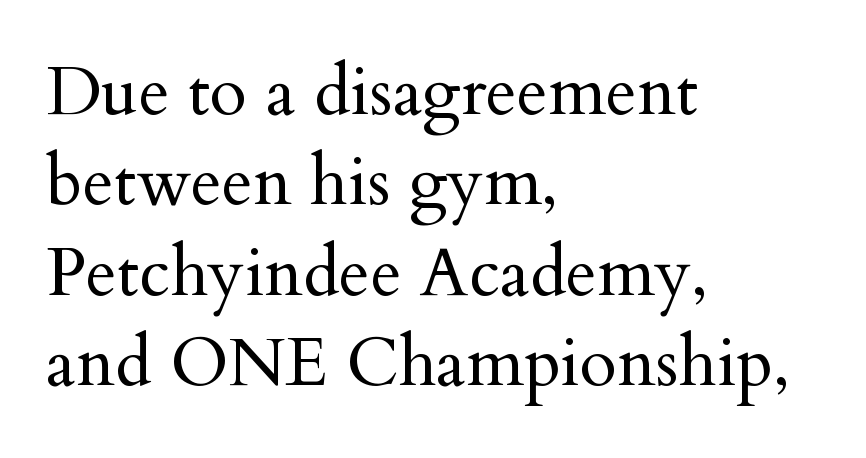
Q: Is the text bold? A: No.
Q: Is the text italic (slanted)? A: No, it is upright.
Q: Is the typeface a serif or a sans-serif typeface? A: Serif.
Q: Is the text underlined? A: No.
Q: How is the paragraph aligned? A: Left-aligned.
Q: Is the spacing between letters normal or unusually wide? A: Normal.
Q: Is the spacing between lines tight, normal or loose? A: Normal.
Q: Width (condensed, normal, or wide)? A: Normal.
Q: Stroke contrast? A: Medium.
Q: x-height? A: Small.
Q: Monospaced? A: No.
